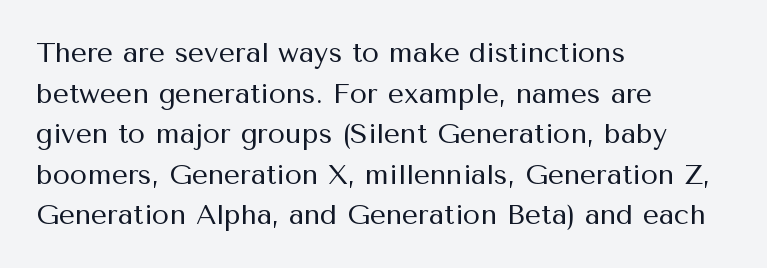
The image shows 28 px regular-weight sans-serif type, upright; set left-aligned, normal line spacing (1.45x), normal letter spacing, not underlined; medium stroke contrast and a medium x-height.
